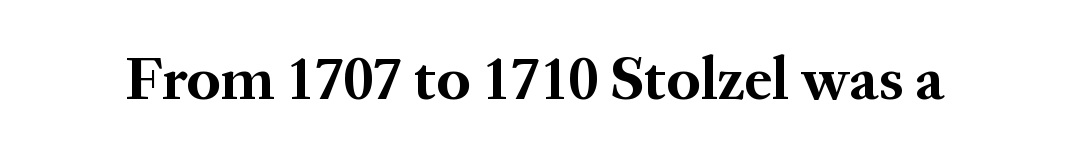
{"serif": "yes", "italic": "no", "bold": "yes", "weight": "bold", "width": "normal", "stroke_contrast": "medium", "x_height": "medium", "monospaced": "no", "underline": "no", "letter_spacing": "normal", "letter_spacing_em": 0.0, "glyph_px": 62}
